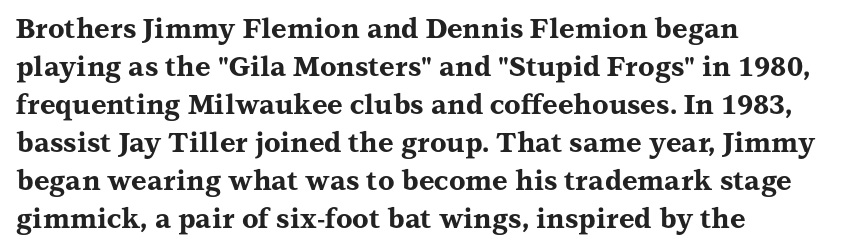
Q: Is the text bold? A: Yes.
Q: Is the text italic (slanted)? A: No, it is upright.
Q: Is the text underlined? A: No.
Q: How is the paragraph aligned? A: Left-aligned.
Q: Is the spacing between letters normal or unusually wide? A: Normal.
Q: Is the spacing between lines tight, normal or loose? A: Normal.
